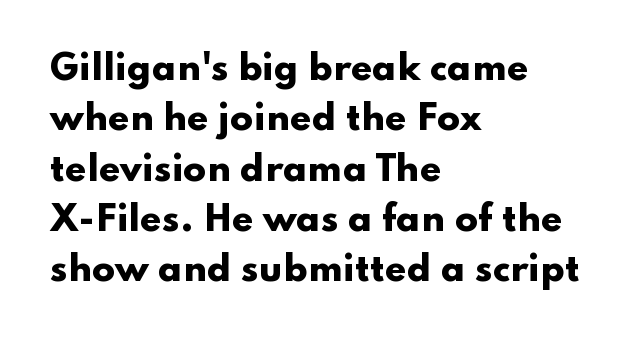
The image shows 34 px heavy, wide sans-serif type, upright; set left-aligned, normal line spacing (1.48x), normal letter spacing, not underlined; low stroke contrast and a small x-height.
